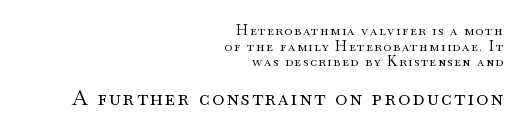
Q: Is the text bold? A: No.
Q: Is the text italic (slanted)? A: No, it is upright.
Q: Is the text underlined? A: No.
Q: How is the paragraph aligned? A: Right-aligned.
Q: Is the spacing between lines tight, normal or loose? A: Tight.
Q: Which block of text is set in a larger size, the first (top) or the second (bottom)? A: The second (bottom) one.
